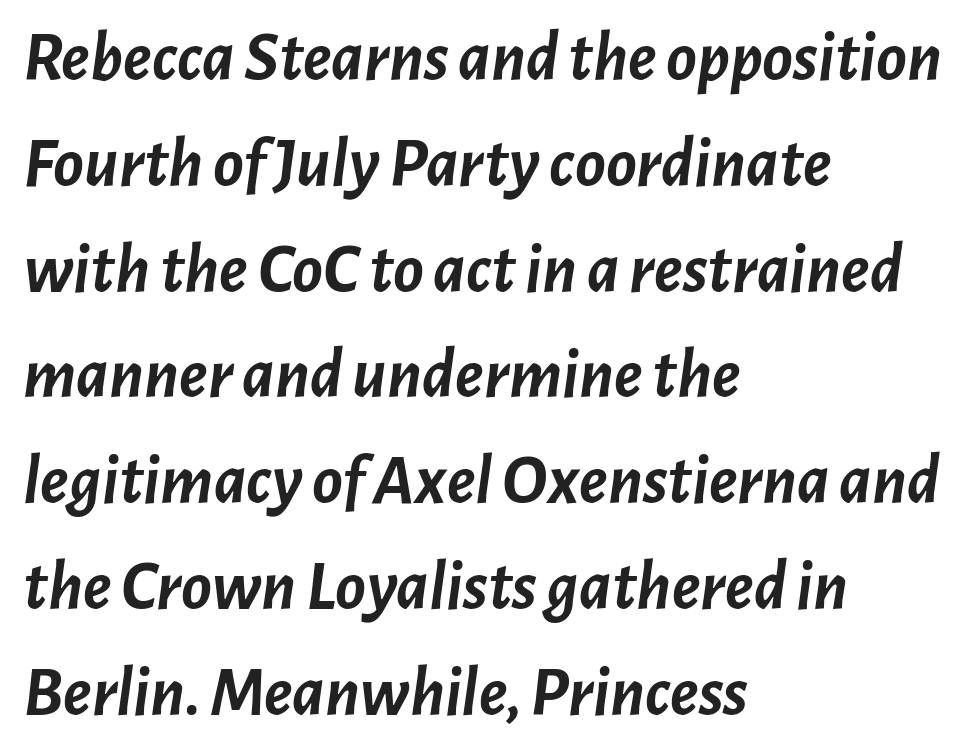
The image shows 71 px semibold type, italic (leaning right); set left-aligned, normal line spacing (1.49x), normal letter spacing, not underlined; low stroke contrast and a medium x-height.
